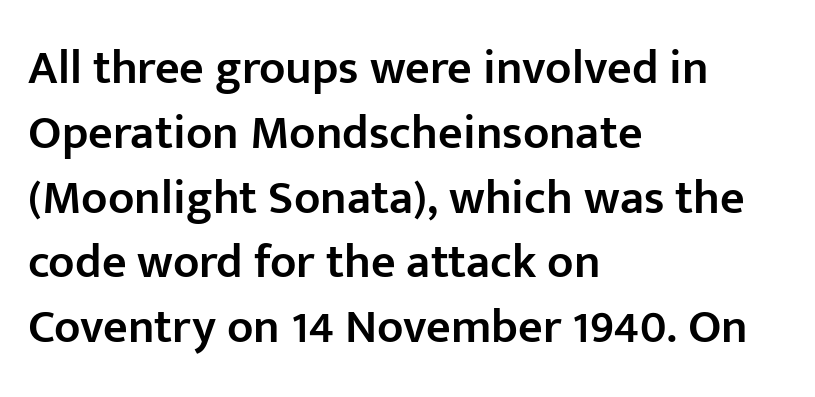
The letters stand upright; this is a roman face. Characters follow at the spacing the type designer built in. This rendering employs a face without finishing strokes, i.e., a sans-serif. Here the designer chose a conventional face with non-uniform glyph widths. Underlining? Definitely not there.
